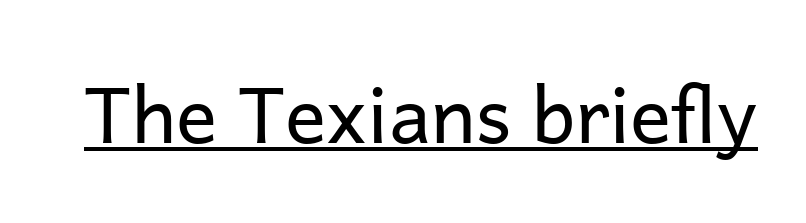
Q: Is the text bold? A: No.
Q: Is the text italic (slanted)? A: No, it is upright.
Q: Is the typeface a serif or a sans-serif typeface? A: Sans-serif.
Q: Is the text underlined? A: Yes.
Q: Is the spacing between letters normal or unusually wide? A: Normal.
Q: Width (condensed, normal, or wide)? A: Normal.
Q: Stroke contrast? A: Low.
Q: x-height? A: Medium.
Q: Monospaced? A: No.
